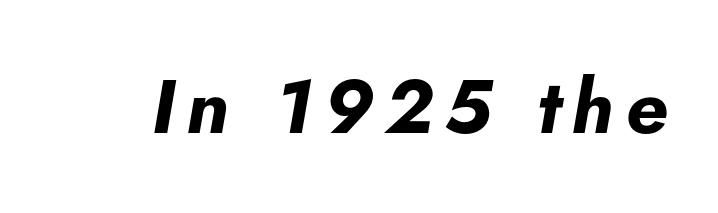
{"italic": "yes", "lean": "right", "slant_degrees": 5, "bold": "yes", "weight": "bold", "width": "normal", "stroke_contrast": "low", "x_height": "small", "monospaced": "no", "underline": "no", "glyph_px": 76}
